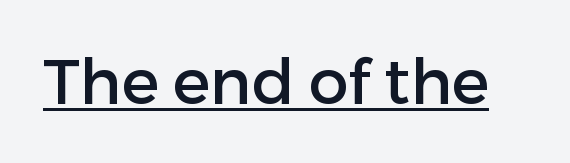
Honestly, the letter spacing is just normal — you wouldn't notice it. The font's upright variant was chosen for this text. This sample uses a sans-serif face. The lettering is marked with a stroke running underneath it. Here the designer chose a conventional face with non-uniform glyph widths.
